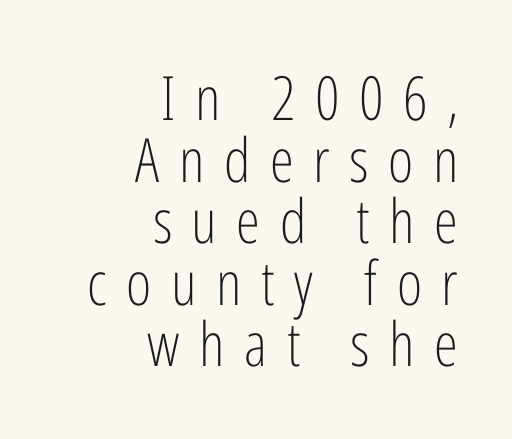
{"serif": "no", "italic": "no", "bold": "no", "weight": "light", "width": "condensed", "stroke_contrast": "low", "x_height": "medium", "monospaced": "no", "underline": "no", "align": "right", "line_spacing": "tight", "line_spacing_ratio": 1.01, "letter_spacing": "wide", "letter_spacing_em": 0.32, "glyph_px": 61}
